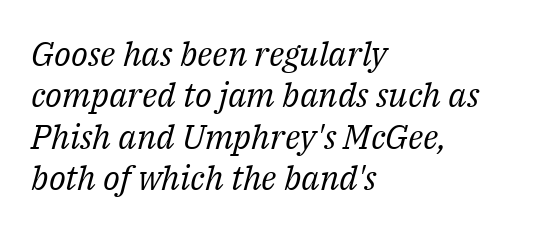
The image shows 34 px regular-weight serif type, italic (leaning right); set left-aligned, line spacing 1.22x, normal letter spacing, not underlined; medium stroke contrast and a medium x-height.
